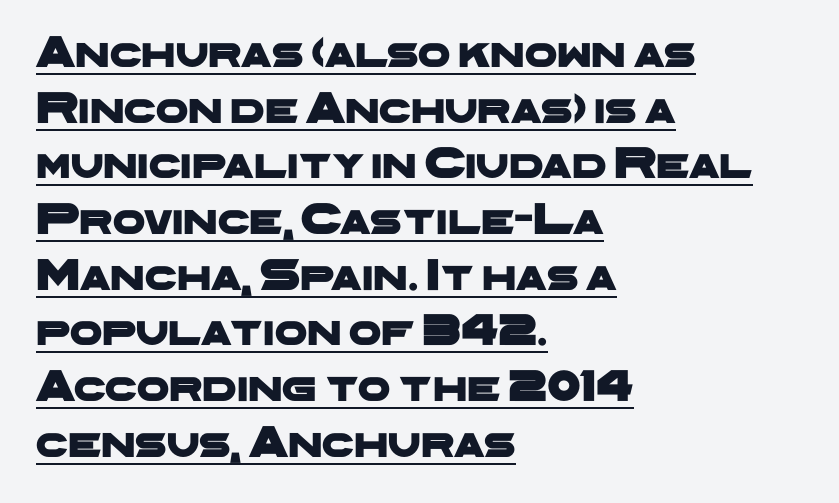
{"serif": "no", "width": "wide", "stroke_contrast": "low", "x_height": "medium", "monospaced": "no", "underline": "yes", "align": "left", "line_spacing_ratio": 1.21, "letter_spacing": "normal", "letter_spacing_em": 0.0, "glyph_px": 46}
